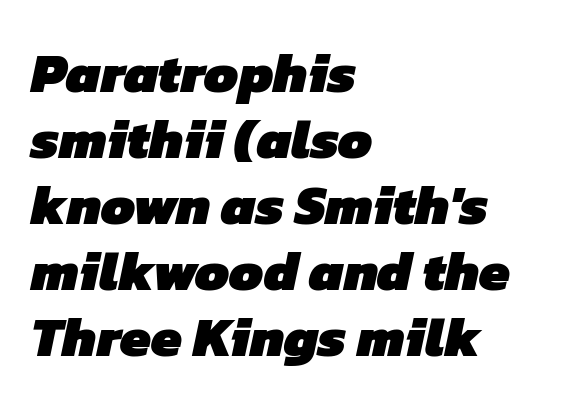
The image shows 55 px heavy sans-serif type; set left-aligned, line spacing 1.2x, normal letter spacing, not underlined; low stroke contrast and a medium x-height.
